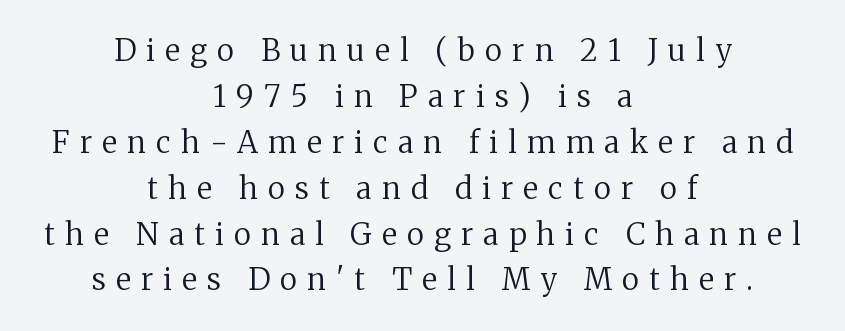
Does the leading feel generous? No, just average. The rendering inserts visible extra space after every character. This reads as an unemphasized weight, regular at the heaviest. The lines are quadded center. You can tell it's not italic because the verticals are truly vertical. These lines are rendered in a variable-pitch font.
